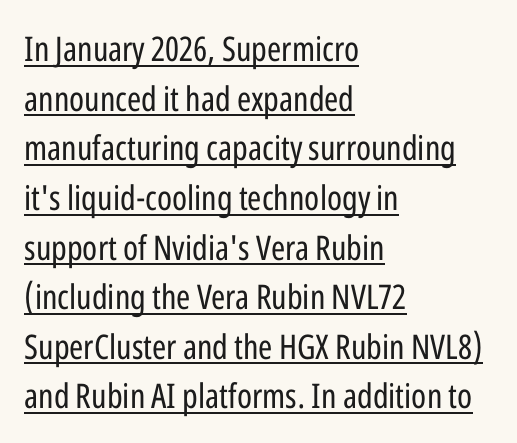
{"serif": "no", "italic": "no", "bold": "no", "weight": "regular", "width": "condensed", "stroke_contrast": "low", "x_height": "medium", "monospaced": "no", "underline": "yes", "align": "left", "line_spacing": "normal", "line_spacing_ratio": 1.46, "letter_spacing": "normal", "letter_spacing_em": 0.0, "glyph_px": 34}
